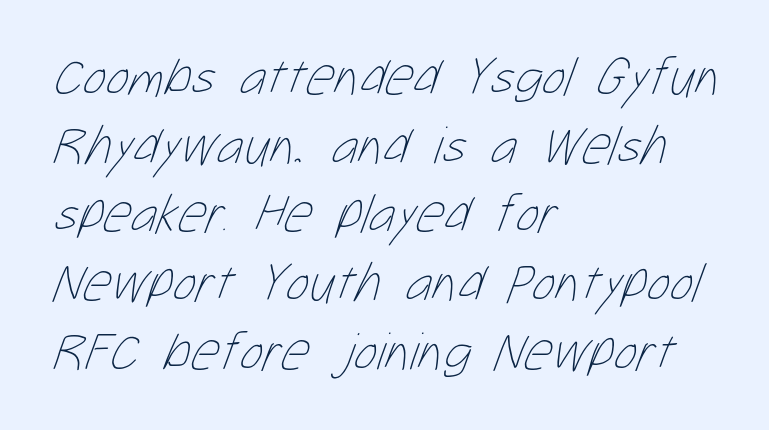
The passage shown stacks its lines at a standard gap. The face used here is rendered with its standard letterfit. The passage shown is typed in a proportional face where columns would drift. All the whitespace from short lines collects on the right.
